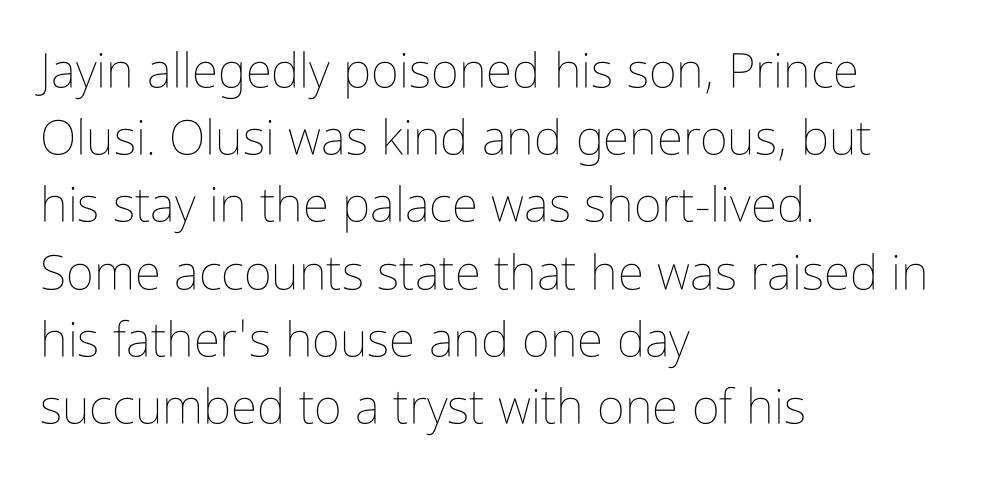
The image shows 48 px thin, condensed type, upright; set left-aligned, normal line spacing (1.4x), normal letter spacing, not underlined; low stroke contrast and a medium x-height.
